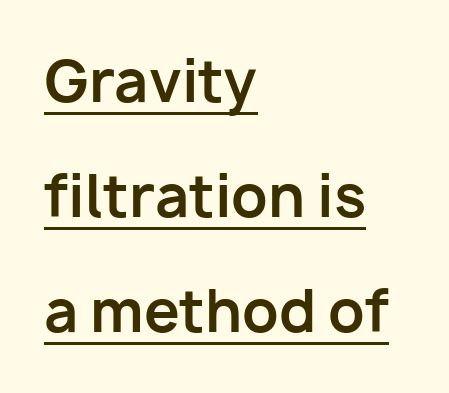
The paragraph shown leans on its left margin. The font family rendered here belongs to the sans-serif group. The sample has been set heavy, in full bold. You can tell it's not italic because the verticals are truly vertical. The letters advance in unequal steps, a hallmark of proportional type.
